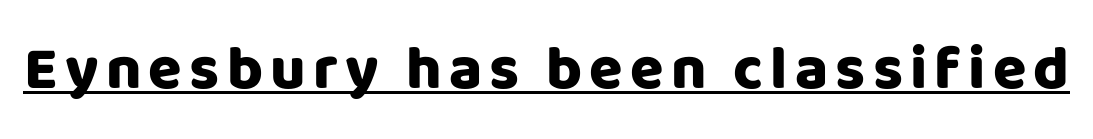
Q: Is the text italic (slanted)? A: No, it is upright.
Q: Is the typeface a serif or a sans-serif typeface? A: Sans-serif.
Q: Is the text underlined? A: Yes.
Q: Width (condensed, normal, or wide)? A: Normal.
Q: Stroke contrast? A: Low.
Q: x-height? A: Large.
Q: Monospaced? A: No.
